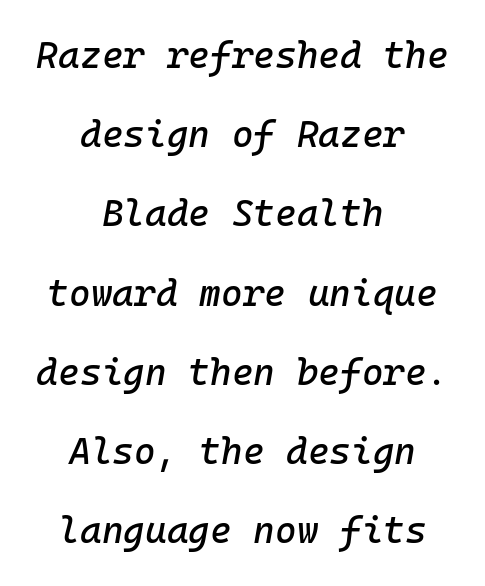
Q: Is the text italic (slanted)? A: Yes, it leans right by about 10 degrees.
Q: Is the text underlined? A: No.
Q: How is the paragraph aligned? A: Centered.
Q: Is the spacing between letters normal or unusually wide? A: Normal.
Q: Is the spacing between lines tight, normal or loose? A: Loose.
Q: Width (condensed, normal, or wide)? A: Normal.
Q: Stroke contrast? A: Low.
Q: x-height? A: Medium.
Q: Monospaced? A: Yes.
